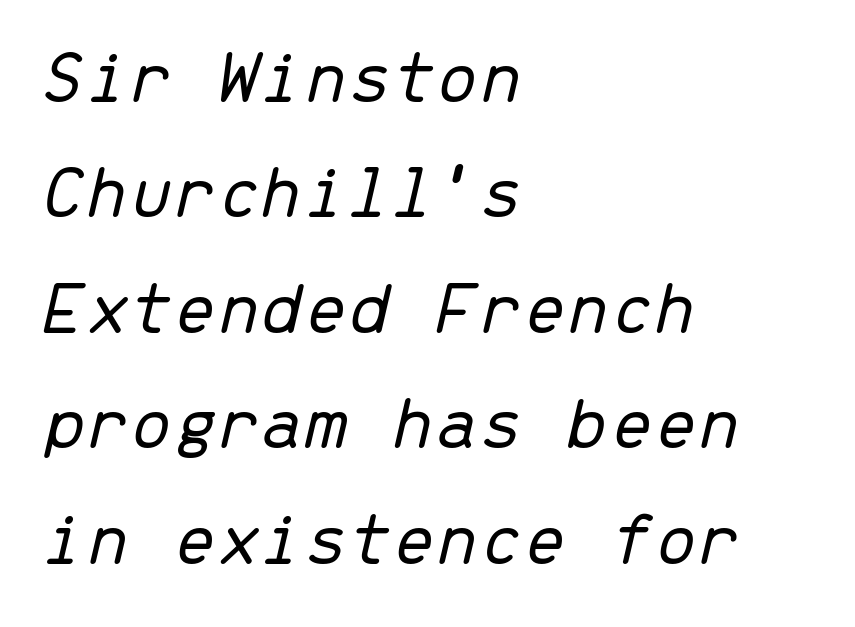
{"italic": "yes", "lean": "right", "slant_degrees": 13, "bold": "no", "weight": "light", "width": "normal", "stroke_contrast": "low", "x_height": "medium", "monospaced": "yes", "underline": "no", "align": "left", "line_spacing": "normal", "line_spacing_ratio": 1.48, "letter_spacing": "normal", "letter_spacing_em": 0.0, "glyph_px": 78}
